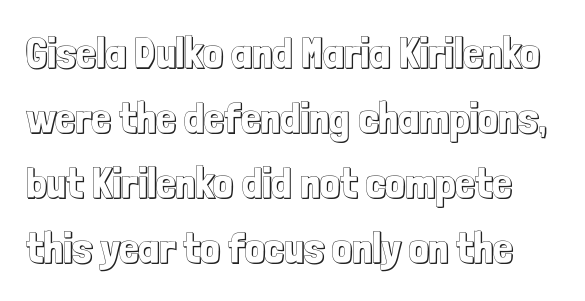
Note the varied advance widths — an 'i' is clearly narrower than an 'm'. Inter-character spacing is left at the font's built-in metrics. A clean baseline with only descenders dipping below it. A typesetter would mark this as roman, not italic.
